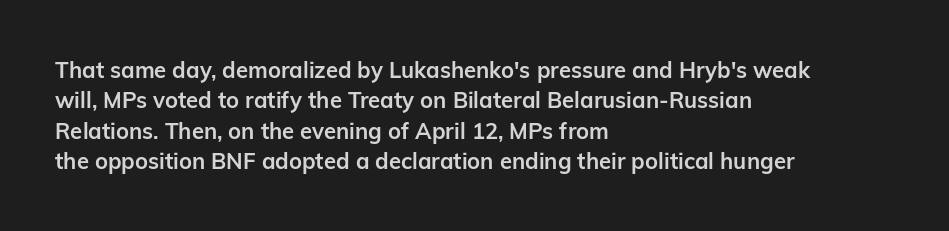
Q: Is the text bold? A: Yes.
Q: Is the text italic (slanted)? A: No, it is upright.
Q: Is the text underlined? A: No.
Q: How is the paragraph aligned? A: Left-aligned.
Q: Is the spacing between letters normal or unusually wide? A: Normal.
Q: Is the spacing between lines tight, normal or loose? A: Normal.
